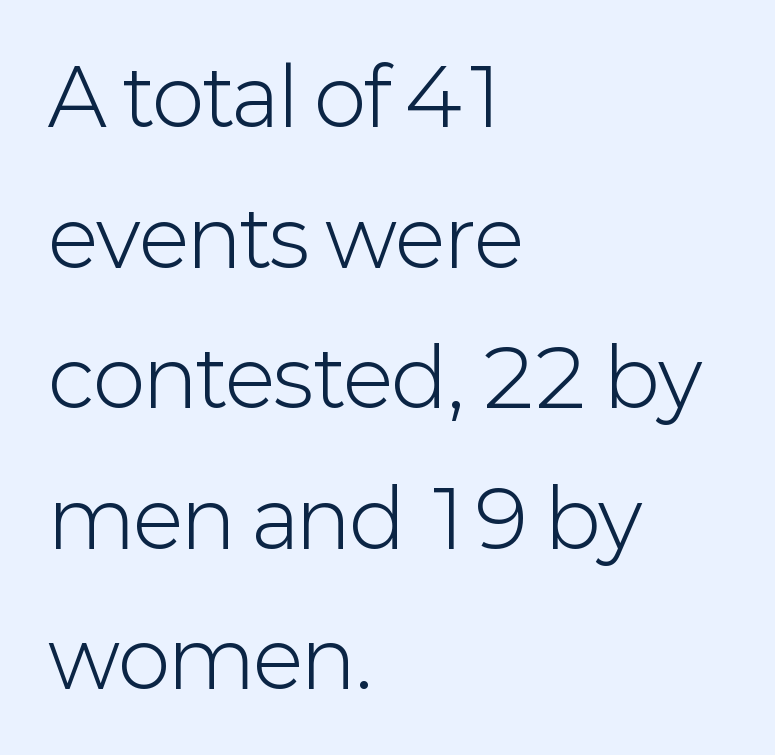
The image shows 79 px light sans-serif type, upright; set left-aligned, line spacing 1.78x, normal letter spacing, not underlined; low stroke contrast and a medium x-height.
